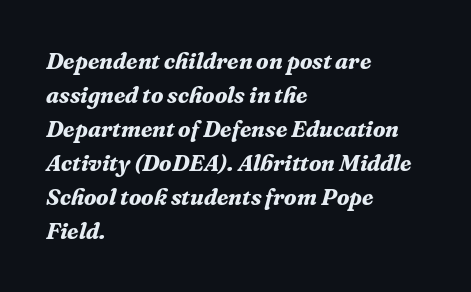
{"italic": "yes", "lean": "right", "slant_degrees": 16, "bold": "yes", "underline": "no", "align": "left", "line_spacing": "normal", "line_spacing_ratio": 1.48, "letter_spacing": "normal", "letter_spacing_em": 0.0, "glyph_px": 23}
